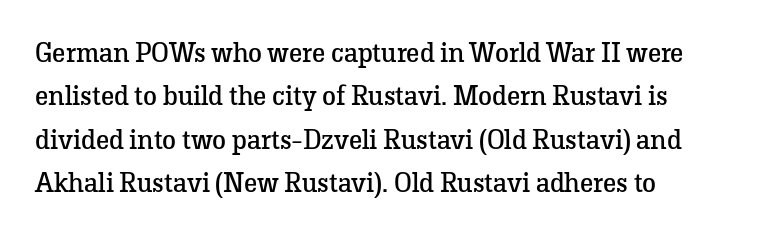
{"serif": "yes", "italic": "no", "bold": "no", "weight": "regular", "width": "normal", "stroke_contrast": "low", "x_height": "medium", "monospaced": "no", "underline": "no", "align": "left", "line_spacing": "normal", "line_spacing_ratio": 1.55, "letter_spacing": "normal", "letter_spacing_em": 0.0, "glyph_px": 28}
